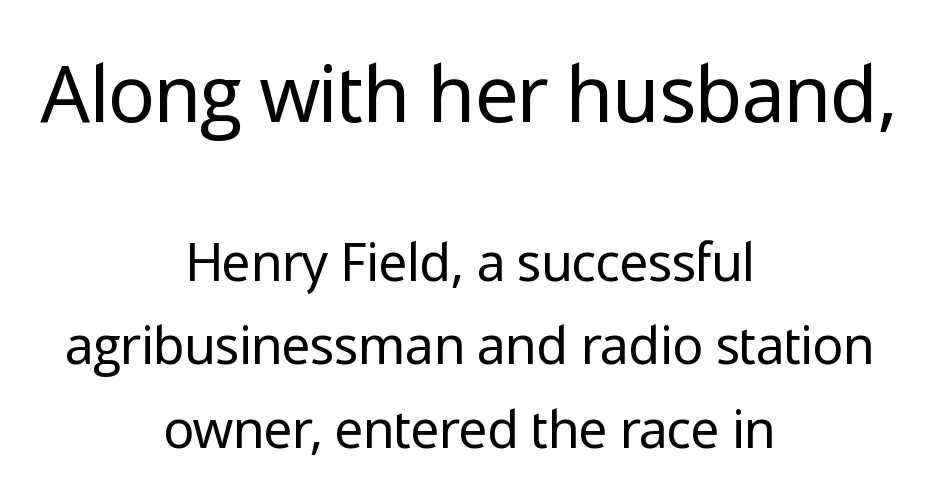
{"serif": "no", "italic": "no", "bold": "no", "weight": "regular", "width": "normal", "stroke_contrast": "low", "x_height": "medium", "monospaced": "no", "underline": "no", "align": "center", "line_spacing": "normal", "line_spacing_ratio": 1.6, "letter_spacing": "normal", "letter_spacing_em": 0.0, "larger_block": "first", "size_ratio": 1.5, "glyph_px": 78}
